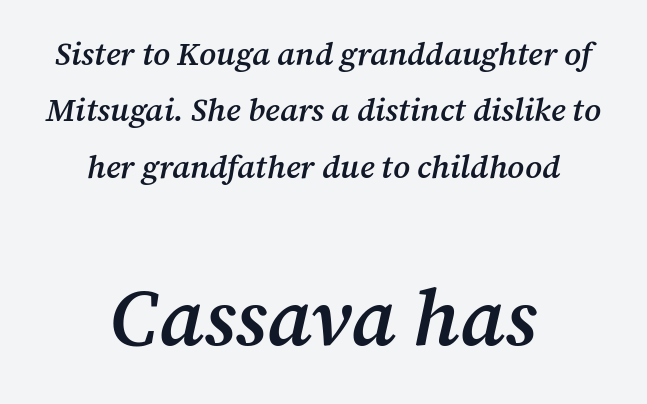
The compositor balanced each line on the midline. Bold? Not quite — semibold, heavier than regular but stopping short. The face used here is proportionally spaced, like ordinary book or web type. Notice how the stems are inclined rather than vertical — that's the hallmark of italics.
